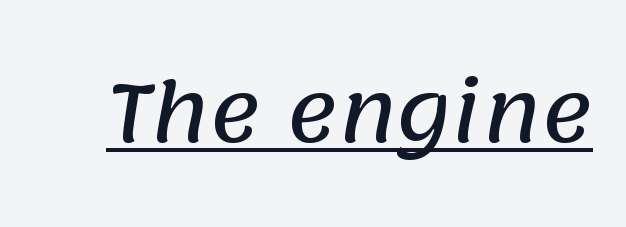
These characters rest on top of a visible drawn line. Compared with typical body copy, the letter spacing here is the same. This sample uses a sans-serif face. Is this a fixed-width face? No — the glyphs have proportional, varying widths.
